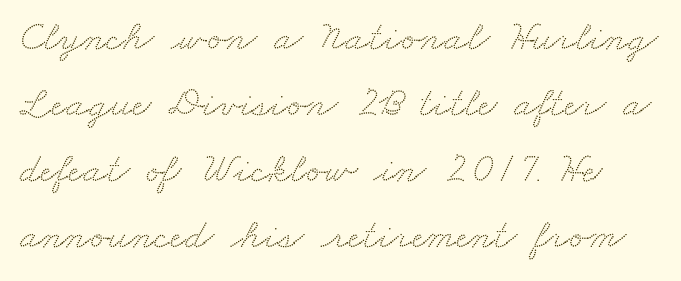
The image shows 42 px wide serif type; set normal line spacing (1.57x), normal letter spacing, not underlined; medium stroke contrast and a small x-height.
